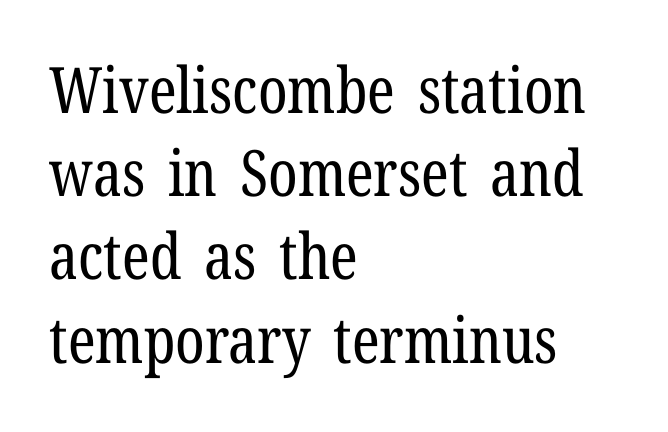
{"serif": "yes", "italic": "no", "bold": "no", "weight": "regular", "width": "condensed", "stroke_contrast": "low", "x_height": "medium", "monospaced": "no", "underline": "no", "align": "left", "line_spacing": "normal", "line_spacing_ratio": 1.3, "letter_spacing": "normal", "letter_spacing_em": 0.0, "glyph_px": 64}
